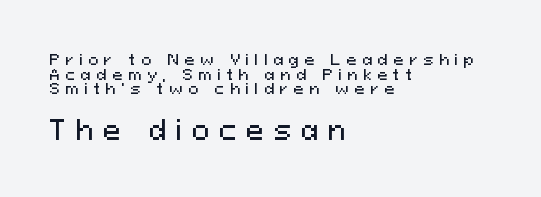
{"italic": "no", "underline": "no", "align": "left", "line_spacing": "tight", "line_spacing_ratio": 0.97, "letter_spacing": "wide", "letter_spacing_em": 0.38, "larger_block": "second", "size_ratio": 1.73, "glyph_px": 26}
